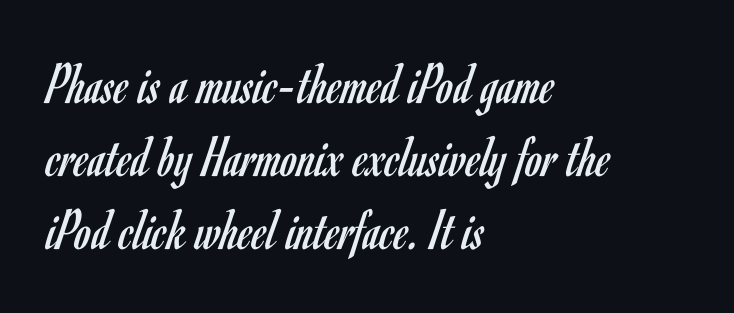
The image shows 60 px regular-weight, condensed sans-serif type; set left-aligned, line spacing 1.22x, normal letter spacing, not underlined; low stroke contrast and a small x-height.
